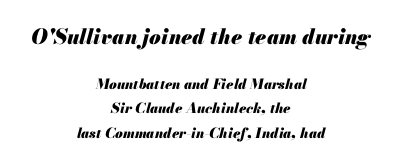
Q: Is the text bold? A: Yes.
Q: Is the text italic (slanted)? A: Yes, it leans right by about 13 degrees.
Q: Is the text underlined? A: No.
Q: How is the paragraph aligned? A: Centered.
Q: Is the spacing between letters normal or unusually wide? A: Normal.
Q: Which block of text is set in a larger size, the first (top) or the second (bottom)? A: The first (top) one.
